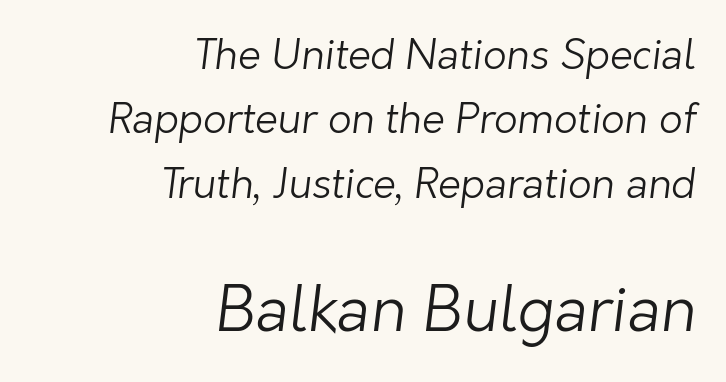
Q: Is the text bold? A: No.
Q: Is the typeface a serif or a sans-serif typeface? A: Sans-serif.
Q: Is the text underlined? A: No.
Q: How is the paragraph aligned? A: Right-aligned.
Q: Is the spacing between letters normal or unusually wide? A: Normal.
Q: Is the spacing between lines tight, normal or loose? A: Normal.
Q: Which block of text is set in a larger size, the first (top) or the second (bottom)? A: The second (bottom) one.
Q: Width (condensed, normal, or wide)? A: Normal.
Q: Stroke contrast? A: Low.
Q: x-height? A: Medium.
Q: Monospaced? A: No.
